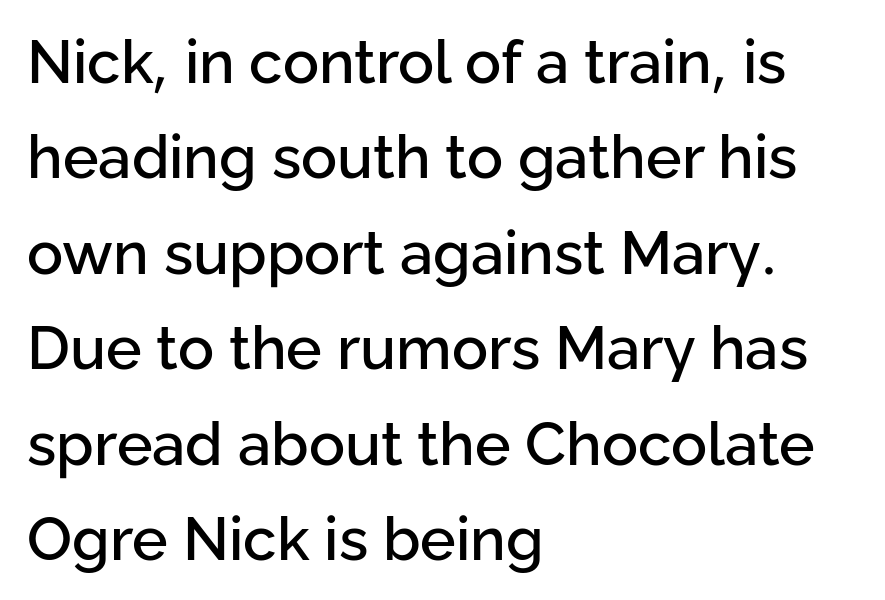
A typesetter would label this face a sans. Character widths vary here, with narrow letters taking less room than wide ones. The lines in this sample share a left origin and differ only in where they stop. The leading is moderate, giving the passage an even texture. Unlike italic type, these characters show no tilt at all.
